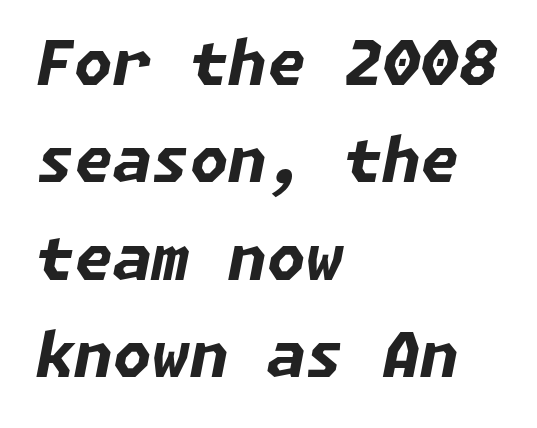
The image shows 62 px bold type, italic (leaning right); set left-aligned, normal line spacing (1.57x), normal letter spacing, not underlined; low stroke contrast and a medium x-height.
